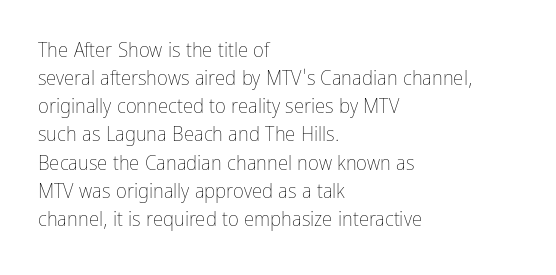
Visually the block forms a straight wall on the left and a jagged coastline on the right. Style check: upright. Bold? No — there's no thickening of the strokes. Notice how descenders clear the ascenders below comfortably — that's standard leading. Each word holds together tightly as a unit, with standard inter-letter gaps.
